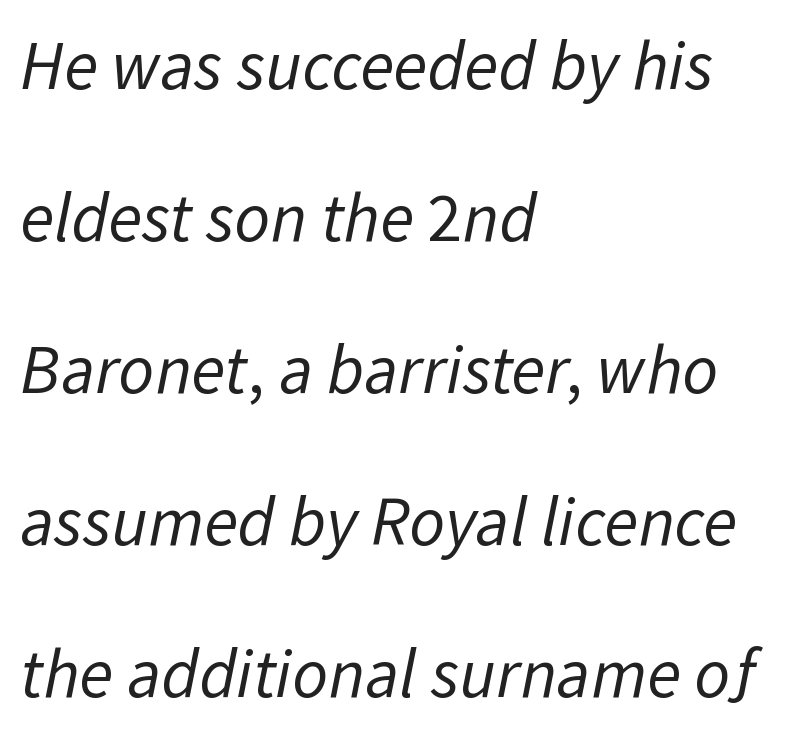
Q: Is the text bold? A: No.
Q: Is the typeface a serif or a sans-serif typeface? A: Sans-serif.
Q: Is the text underlined? A: No.
Q: How is the paragraph aligned? A: Left-aligned.
Q: Is the spacing between letters normal or unusually wide? A: Normal.
Q: Is the spacing between lines tight, normal or loose? A: Loose.
Q: Width (condensed, normal, or wide)? A: Normal.
Q: Stroke contrast? A: Low.
Q: x-height? A: Medium.
Q: Monospaced? A: No.
